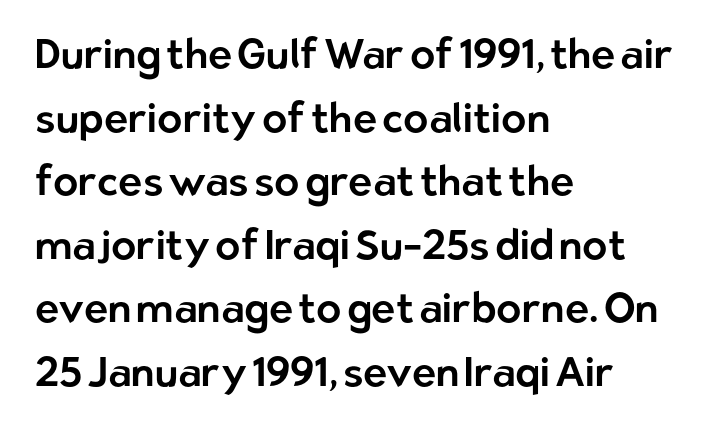
The image shows 41 px sans-serif type, upright; set left-aligned, normal line spacing (1.55x), normal letter spacing, not underlined; low stroke contrast and a medium x-height.
